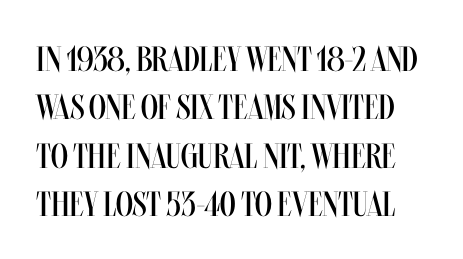
{"italic": "no", "bold": "no", "weight": "regular", "width": "condensed", "stroke_contrast": "medium", "x_height": "large", "monospaced": "no", "underline": "no", "line_spacing": "normal", "line_spacing_ratio": 1.38, "letter_spacing": "normal", "letter_spacing_em": 0.0, "glyph_px": 35}
